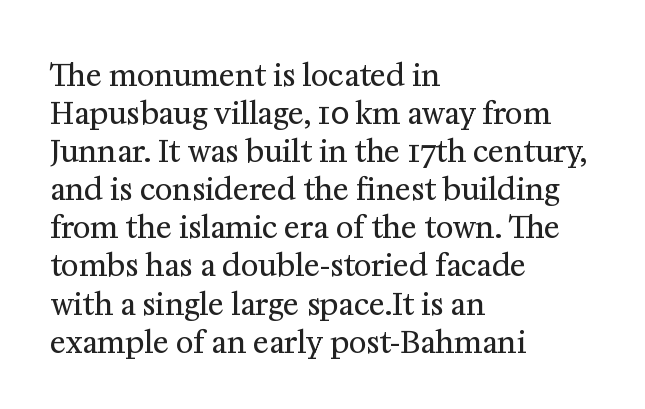
The face used here is seriffed, in the tradition of book romans. A classic flush-left, rag-right setting is used for this passage. Regular leading. Words float on clear page, feet unadorned.
